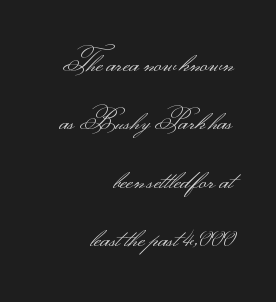
The image shows 26 px text type; set right-aligned, loose line spacing (2.25x), normal letter spacing, not underlined.
